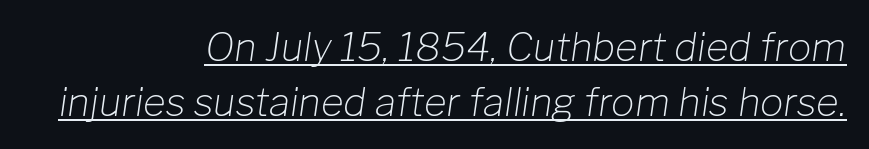
{"italic": "yes", "lean": "right", "slant_degrees": 8, "bold": "no", "weight": "light", "width": "normal", "stroke_contrast": "low", "x_height": "medium", "monospaced": "no", "underline": "yes", "align": "right", "line_spacing": "normal", "line_spacing_ratio": 1.4, "letter_spacing": "normal", "letter_spacing_em": 0.0, "glyph_px": 39}
